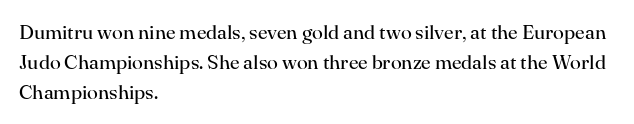
The image shows 20 px text type, upright; set left-aligned, normal line spacing (1.49x), normal letter spacing, not underlined.
